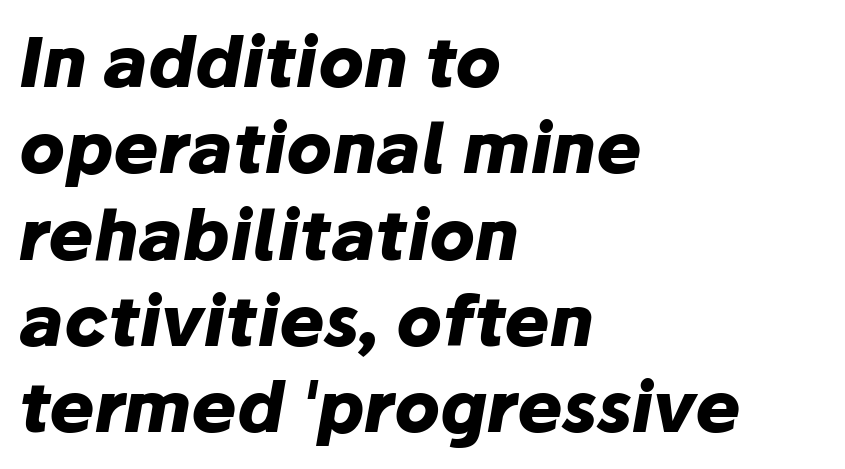
{"italic": "yes", "lean": "right", "slant_degrees": 10, "bold": "yes", "weight": "heavy", "width": "normal", "stroke_contrast": "low", "x_height": "medium", "monospaced": "no", "underline": "no", "align": "left", "line_spacing": "normal", "line_spacing_ratio": 1.27, "letter_spacing": "normal", "letter_spacing_em": 0.0, "glyph_px": 68}
